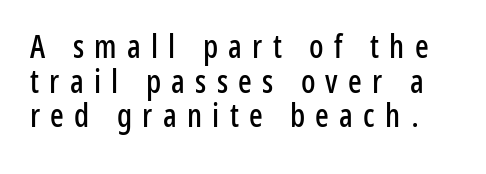
Q: Is the text italic (slanted)? A: No, it is upright.
Q: Is the typeface a serif or a sans-serif typeface? A: Sans-serif.
Q: Is the text underlined? A: No.
Q: Is the spacing between letters normal or unusually wide? A: Unusually wide.
Q: Is the spacing between lines tight, normal or loose? A: Tight.
Q: Width (condensed, normal, or wide)? A: Condensed.
Q: Stroke contrast? A: Low.
Q: x-height? A: Medium.
Q: Monospaced? A: No.
